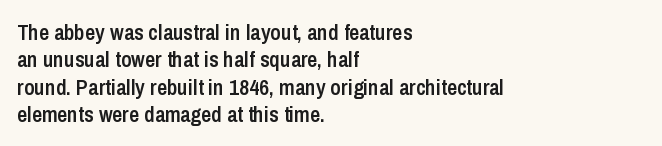
Q: Is the text bold? A: Semi-bold.
Q: Is the text italic (slanted)? A: No, it is upright.
Q: Is the text underlined? A: No.
Q: How is the paragraph aligned? A: Left-aligned.
Q: Is the spacing between letters normal or unusually wide? A: Normal.
